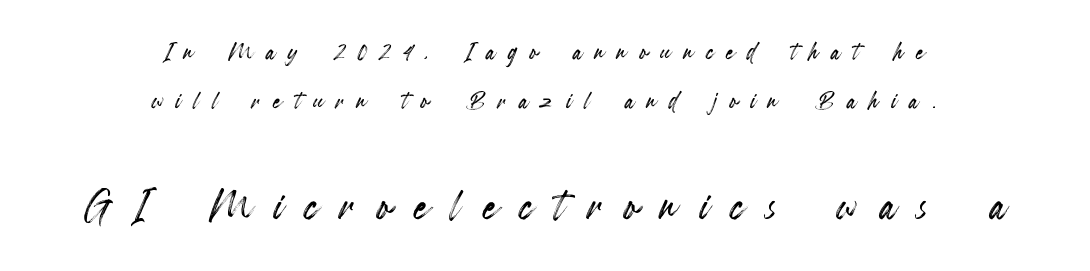
{"width": "condensed", "x_height": "small", "monospaced": "no", "underline": "no", "align": "center", "line_spacing": "normal", "line_spacing_ratio": 1.53, "letter_spacing": "wide", "letter_spacing_em": 0.4, "larger_block": "second", "size_ratio": 1.75, "glyph_px": 56}
